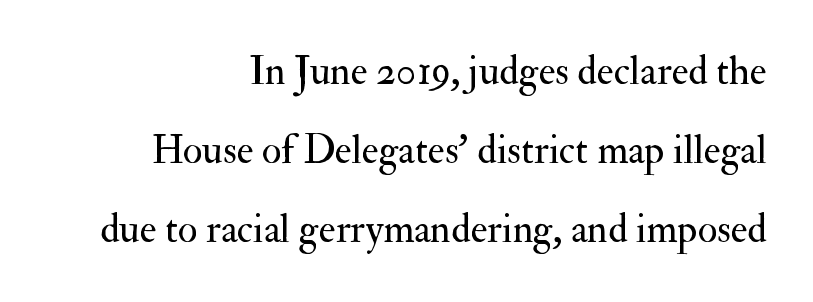
Q: Is the text bold? A: No.
Q: Is the text italic (slanted)? A: No, it is upright.
Q: Is the typeface a serif or a sans-serif typeface? A: Serif.
Q: Is the text underlined? A: No.
Q: How is the paragraph aligned? A: Right-aligned.
Q: Is the spacing between letters normal or unusually wide? A: Normal.
Q: Is the spacing between lines tight, normal or loose? A: Loose.
Q: Width (condensed, normal, or wide)? A: Normal.
Q: Stroke contrast? A: Medium.
Q: x-height? A: Small.
Q: Monospaced? A: No.
